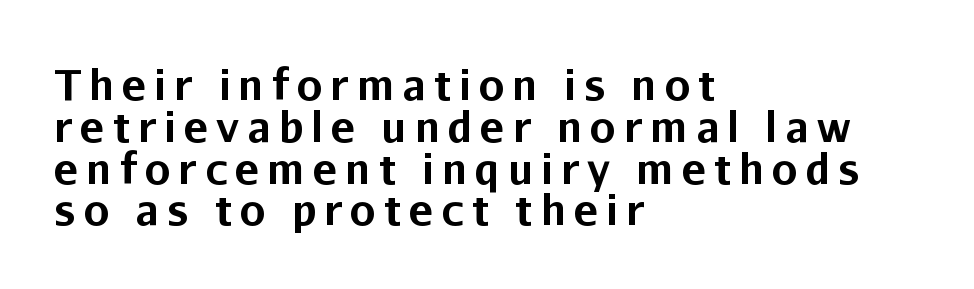
The image shows 41 px bold sans-serif type, upright; set left-aligned, tight line spacing (1.02x), not underlined; low stroke contrast and a medium x-height.
